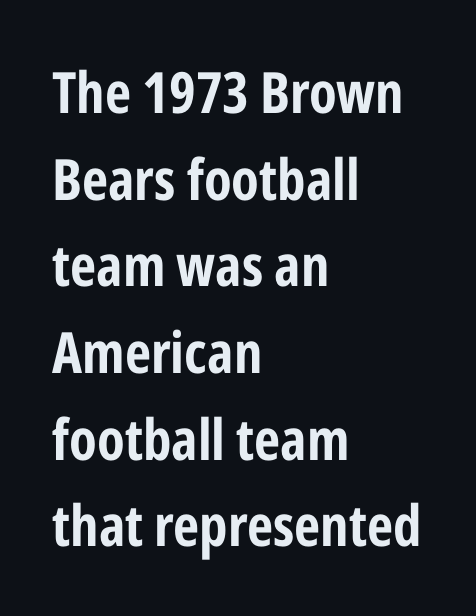
This sample uses an upright cut, with every glyph sitting square on the baseline. Thick stems and heavy bowls — unmistakably bold. The face used here is proportionally spaced, like ordinary book or web type. The passage shown is typeset with a sans-serif family. Each row of text sits above clean, open space.
